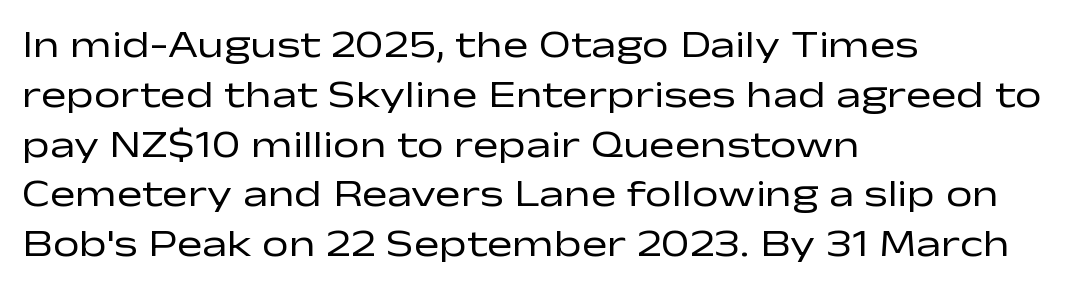
Q: Is the text bold? A: No.
Q: Is the text italic (slanted)? A: No, it is upright.
Q: Is the typeface a serif or a sans-serif typeface? A: Sans-serif.
Q: Is the text underlined? A: No.
Q: How is the paragraph aligned? A: Left-aligned.
Q: Is the spacing between letters normal or unusually wide? A: Normal.
Q: Is the spacing between lines tight, normal or loose? A: Normal.
Q: Width (condensed, normal, or wide)? A: Wide.
Q: Stroke contrast? A: Low.
Q: x-height? A: Medium.
Q: Monospaced? A: No.
